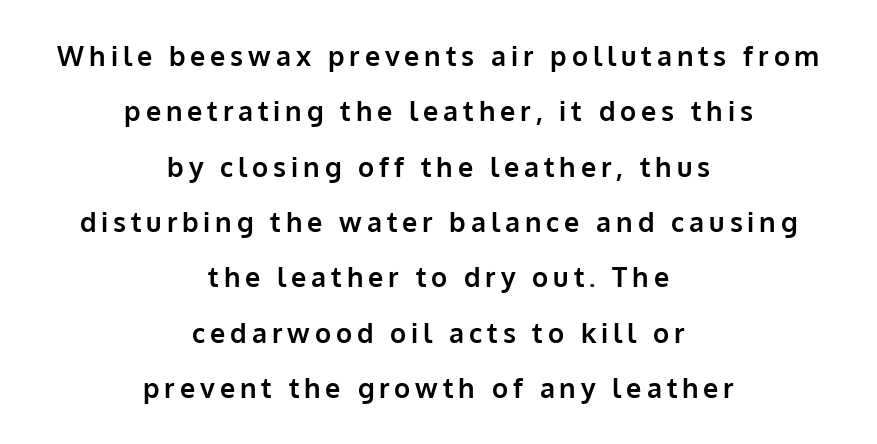
Just letters on the line, the space beneath them empty. Thick stems and heavy bowls — unmistakably bold. Notice how the stems are strictly vertical — no italics here. Does the leading feel generous? Absolutely, it's lavish.
